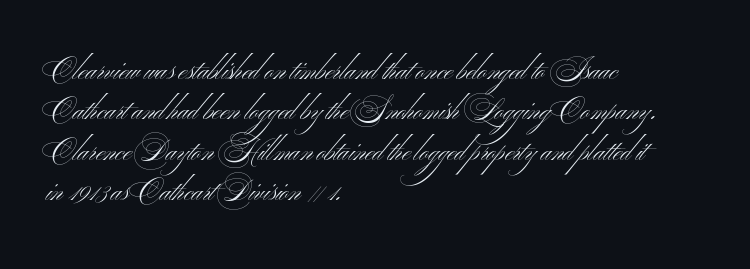
{"serif": "no", "bold": "no", "weight": "light", "width": "wide", "stroke_contrast": "medium", "x_height": "small", "monospaced": "no", "underline": "no", "align": "left", "line_spacing": "normal", "line_spacing_ratio": 1.44, "letter_spacing": "normal", "letter_spacing_em": 0.0, "glyph_px": 28}
